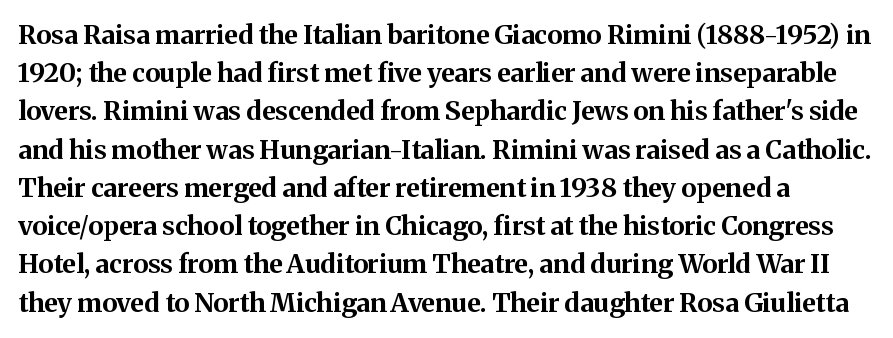
The image shows 26 px bold type, upright; set normal line spacing (1.47x), normal letter spacing, not underlined.
